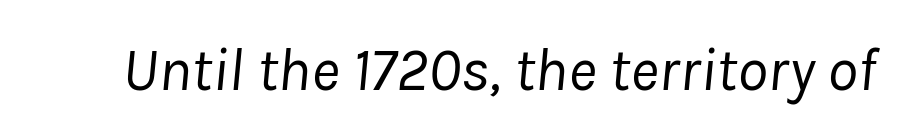
{"italic": "yes", "lean": "right", "slant_degrees": 8, "bold": "no", "weight": "regular", "width": "normal", "stroke_contrast": "low", "x_height": "medium", "monospaced": "no", "underline": "no", "letter_spacing": "normal", "letter_spacing_em": 0.0, "glyph_px": 61}
